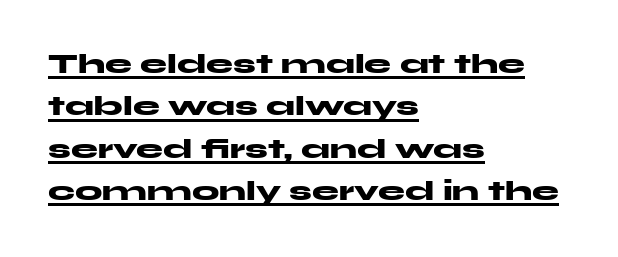
Honestly, the letter spacing is just normal — you wouldn't notice it. The letters stand upright; this is a roman face. Each glyph is drawn with heavy, bold strokes. These lines stack with their left ends in a neat column. You can see a thin bar hugging the bottom of the glyphs.
